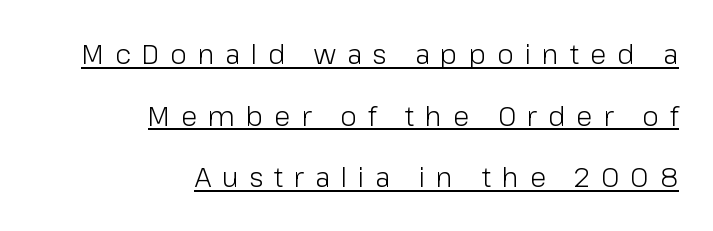
The image shows 27 px text type, upright; set right-aligned, loose line spacing (2.28x), unusually wide letter spacing (+0.4 em), underlined.
